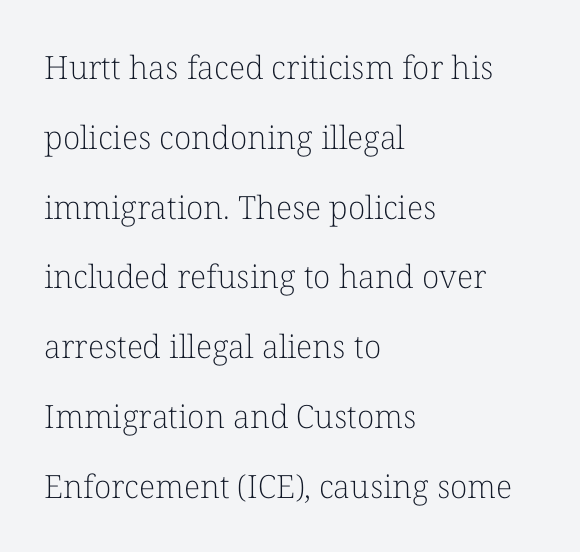
The image shows 32 px light serif type, upright; set left-aligned, loose line spacing (2.18x), normal letter spacing, not underlined; low stroke contrast and a medium x-height.
